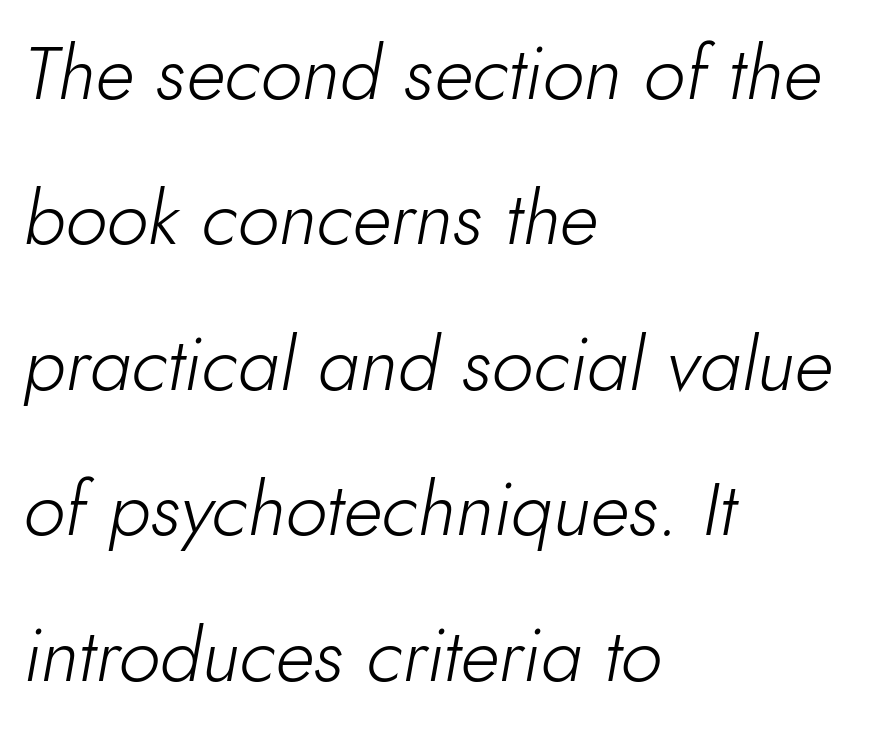
Q: Is the text bold? A: No.
Q: Is the text italic (slanted)? A: Yes, it leans right by about 10 degrees.
Q: Is the text underlined? A: No.
Q: How is the paragraph aligned? A: Left-aligned.
Q: Is the spacing between letters normal or unusually wide? A: Normal.
Q: Is the spacing between lines tight, normal or loose? A: Loose.
Q: Width (condensed, normal, or wide)? A: Normal.
Q: Stroke contrast? A: Low.
Q: x-height? A: Small.
Q: Monospaced? A: No.
